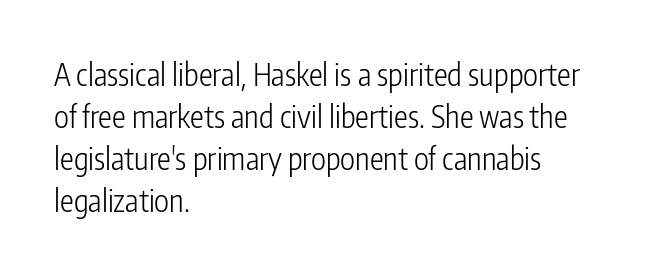
The zone under the glyphs is completely vacant. No letter is thick-stroked: the sample isn't bold. Vertical strokes here are truly vertical. You could not count columns in this text — the font is proportionally spaced. The compositor pushed each line to the left boundary.
